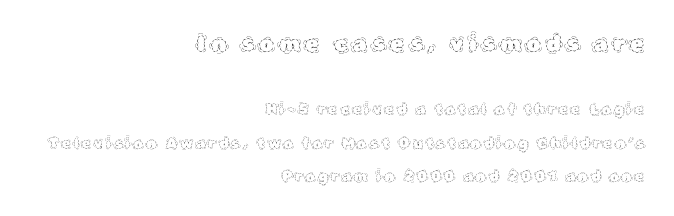
Leftover space on each line is placed entirely before the opening word. The leading is generous, giving the passage an open texture. Which of the two is more prominent by size? The first, at the top. Italic: no, the glyphs are upright roman. The font sits on the lighter half of the weight spectrum, regular included.
